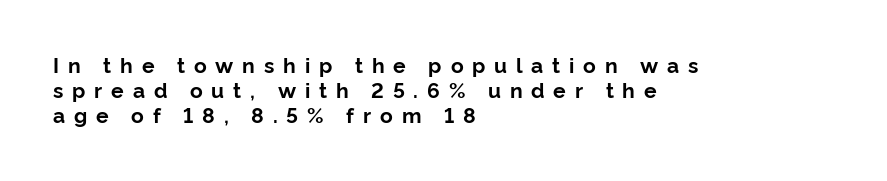
Words appear elongated and porous because spacing is wide. Is the type bold? Yes — the strokes are clearly thick and heavy. Glance below the letters and you will spot only blank space. Reading down the block, your eye returns to a fixed left position each line. No italicization has been applied; the sample stays upright.
